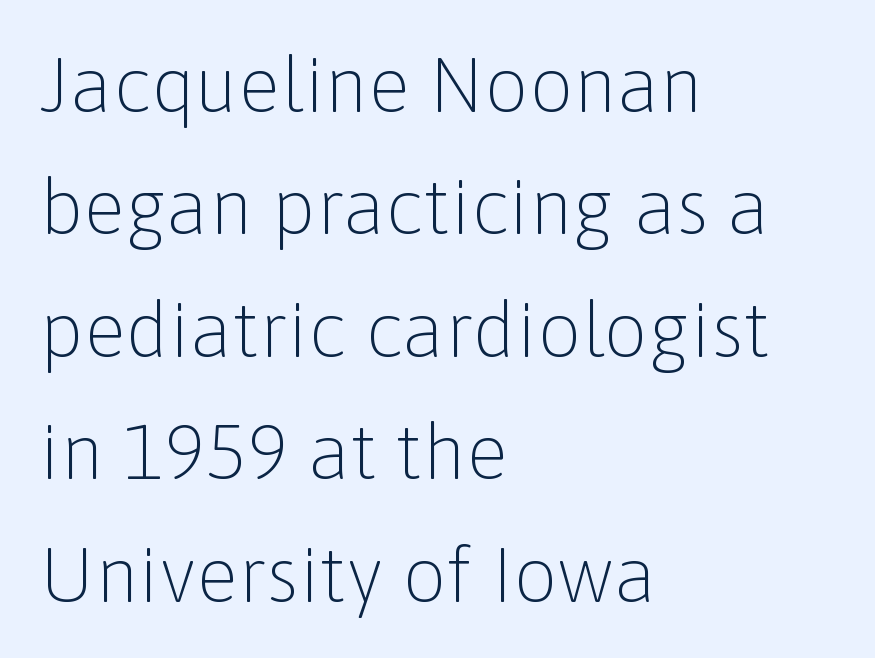
Q: Is the text bold? A: No.
Q: Is the text italic (slanted)? A: No, it is upright.
Q: Is the typeface a serif or a sans-serif typeface? A: Sans-serif.
Q: Is the text underlined? A: No.
Q: How is the paragraph aligned? A: Left-aligned.
Q: Is the spacing between letters normal or unusually wide? A: Normal.
Q: Is the spacing between lines tight, normal or loose? A: Normal.
Q: Width (condensed, normal, or wide)? A: Normal.
Q: Stroke contrast? A: Low.
Q: x-height? A: Medium.
Q: Monospaced? A: No.
